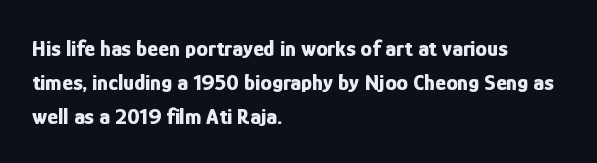
Q: Is the text bold? A: Yes.
Q: Is the text italic (slanted)? A: No, it is upright.
Q: Is the text underlined? A: No.
Q: How is the paragraph aligned? A: Left-aligned.
Q: Is the spacing between letters normal or unusually wide? A: Normal.
Q: Is the spacing between lines tight, normal or loose? A: Normal.
